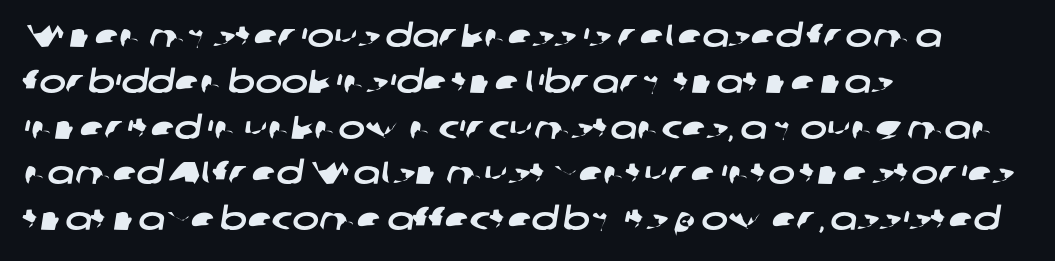
Think of a printed novel: that variable character pitch is what you see here. Check under the words: just untouched page. The space between consecutive lines is moderate. Left-aligned paragraph, ragged on the right. Look at the tracking — it's just the regular setting, nothing added.
